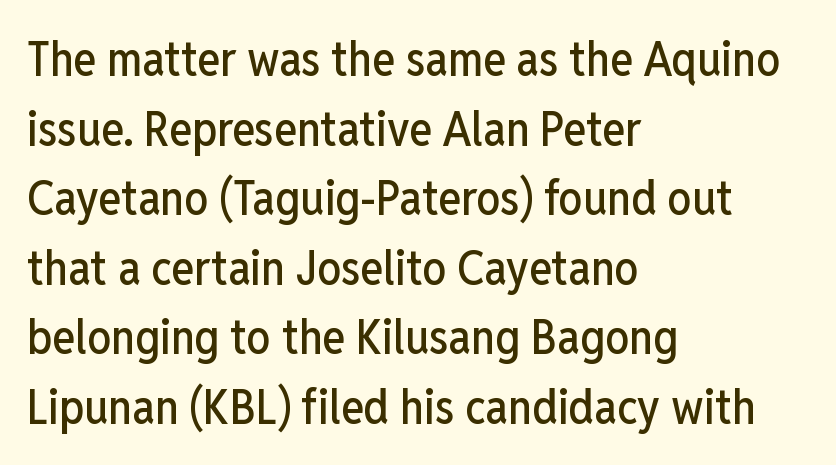
Beneath every word, the page is bare. This is roman type, the default non-slanted kind. Nothing unusual about the tracking: characters are spaced as the font intends. Typeset ragged right — the left edge is the straight one.
